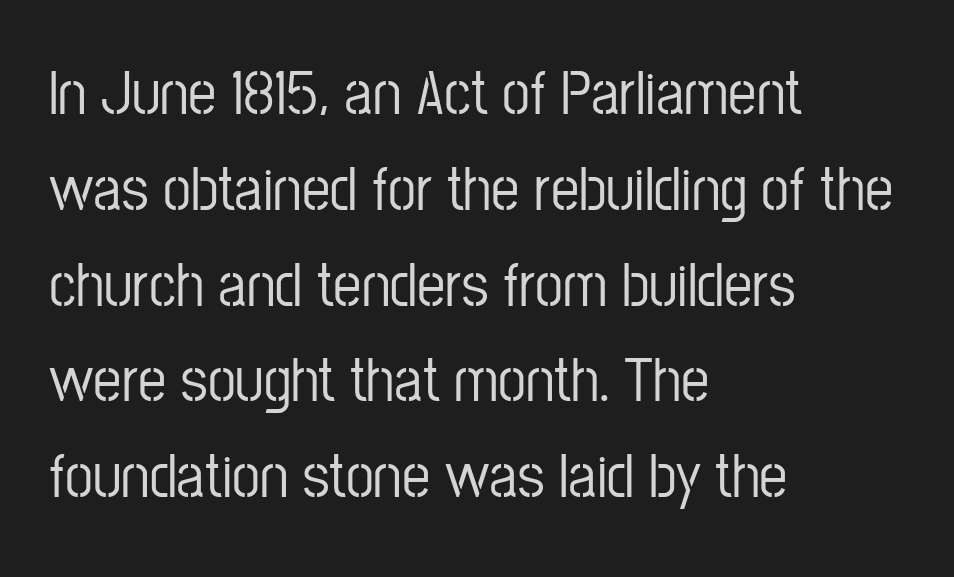
Q: Is the text italic (slanted)? A: No, it is upright.
Q: Is the typeface a serif or a sans-serif typeface? A: Sans-serif.
Q: Is the text underlined? A: No.
Q: How is the paragraph aligned? A: Left-aligned.
Q: Is the spacing between letters normal or unusually wide? A: Normal.
Q: Is the spacing between lines tight, normal or loose? A: Normal.
Q: Width (condensed, normal, or wide)? A: Condensed.
Q: Stroke contrast? A: Low.
Q: x-height? A: Medium.
Q: Monospaced? A: No.
